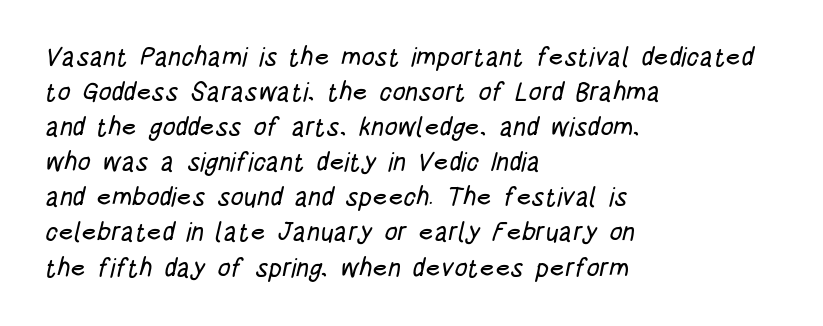
The image shows 26 px text type; set left-aligned, normal line spacing (1.35x), normal letter spacing, not underlined.
